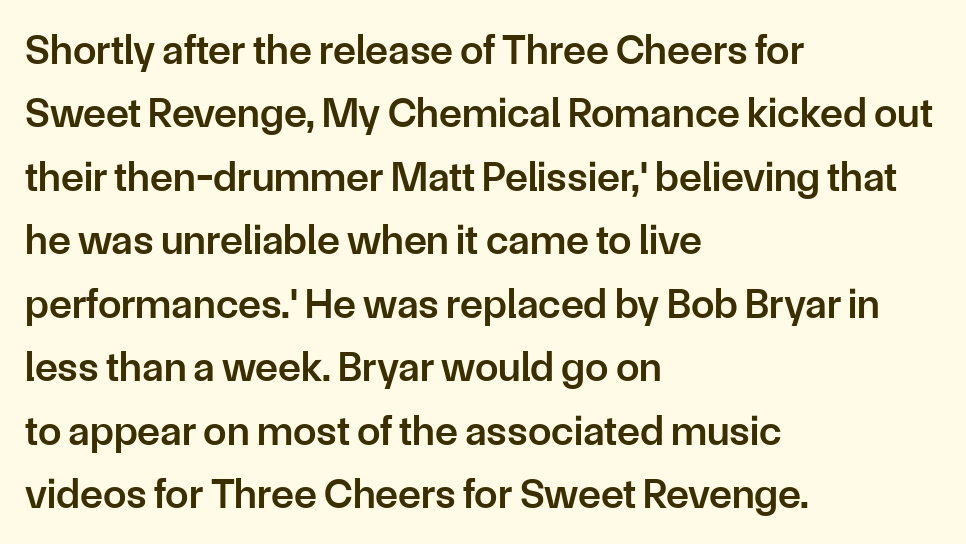
Q: Is the text bold? A: Semi-bold.
Q: Is the text italic (slanted)? A: No, it is upright.
Q: Is the typeface a serif or a sans-serif typeface? A: Sans-serif.
Q: Is the text underlined? A: No.
Q: How is the paragraph aligned? A: Left-aligned.
Q: Is the spacing between letters normal or unusually wide? A: Normal.
Q: Is the spacing between lines tight, normal or loose? A: Normal.
Q: Width (condensed, normal, or wide)? A: Normal.
Q: Stroke contrast? A: Low.
Q: x-height? A: Medium.
Q: Monospaced? A: No.
